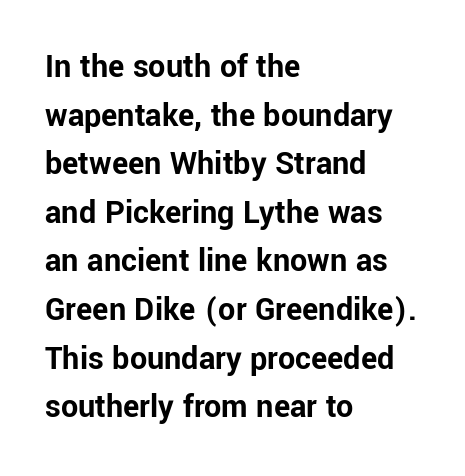
{"serif": "no", "italic": "no", "bold": "yes", "weight": "bold", "width": "normal", "stroke_contrast": "low", "x_height": "medium", "monospaced": "no", "underline": "no", "align": "left", "line_spacing": "normal", "line_spacing_ratio": 1.43, "letter_spacing": "normal", "letter_spacing_em": 0.0, "glyph_px": 34}
